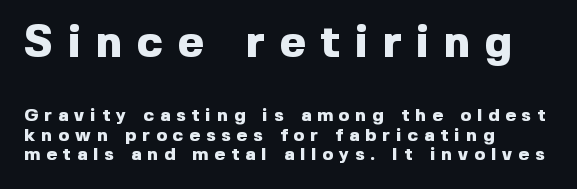
Q: Is the text bold? A: Yes.
Q: Is the text italic (slanted)? A: No, it is upright.
Q: Is the typeface a serif or a sans-serif typeface? A: Sans-serif.
Q: Is the text underlined? A: No.
Q: How is the paragraph aligned? A: Left-aligned.
Q: Is the spacing between letters normal or unusually wide? A: Unusually wide.
Q: Is the spacing between lines tight, normal or loose? A: Tight.
Q: Which block of text is set in a larger size, the first (top) or the second (bottom)? A: The first (top) one.
Q: Width (condensed, normal, or wide)? A: Normal.
Q: x-height? A: Medium.
Q: Monospaced? A: No.
